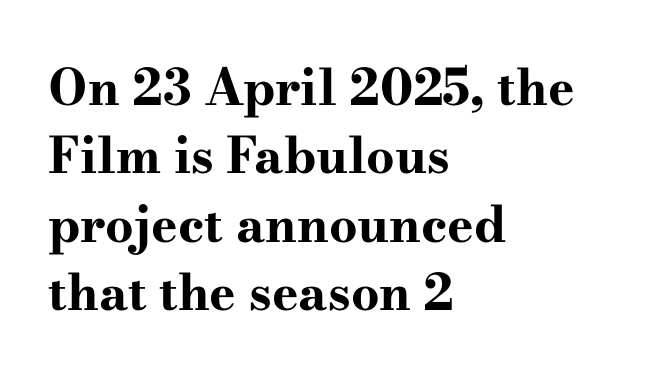
{"serif": "yes", "italic": "no", "bold": "yes", "weight": "bold", "width": "wide", "stroke_contrast": "high", "x_height": "small", "monospaced": "no", "underline": "no", "align": "left", "line_spacing": "normal", "line_spacing_ratio": 1.37, "letter_spacing": "normal", "letter_spacing_em": 0.0, "glyph_px": 50}
